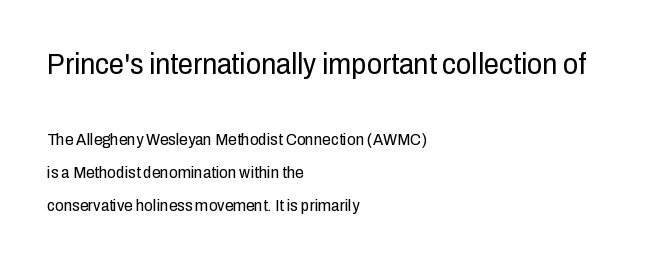
The strokes are not fattened; the text isn't bold. Layout note: lines flush left. Is this a fixed-width face? No — the glyphs have proportional, varying widths. Whoever set this made the first block the dominant, larger element.
